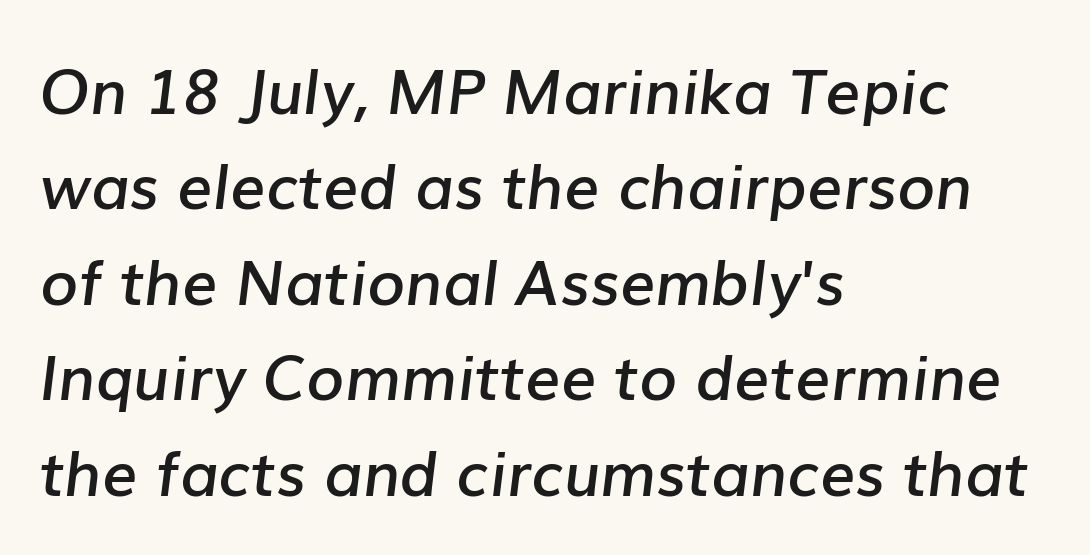
A bit beefed up — I'd call it semibold rather than bold. Rendered with sloped, italic letterforms. Quick note: underline off. Reading down the block, your eye returns to a fixed left position each line.
